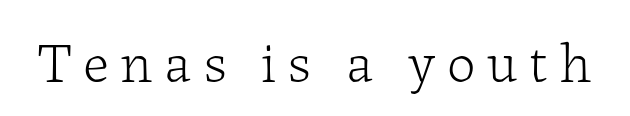
{"serif": "yes", "italic": "no", "bold": "no", "weight": "light", "width": "normal", "stroke_contrast": "low", "x_height": "medium", "monospaced": "no", "underline": "no", "letter_spacing": "wide", "letter_spacing_em": 0.2, "glyph_px": 57}
